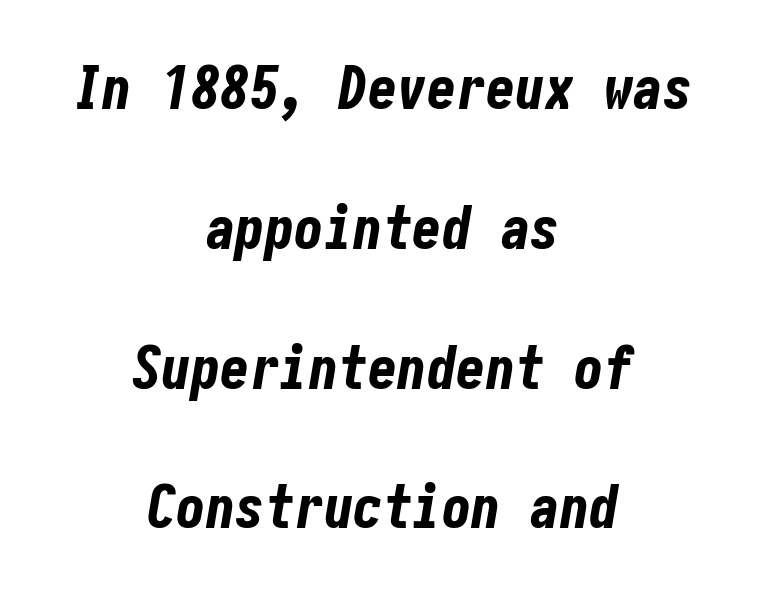
Q: Is the text bold? A: Yes.
Q: Is the text italic (slanted)? A: Yes, it leans right by about 10 degrees.
Q: Is the text underlined? A: No.
Q: How is the paragraph aligned? A: Centered.
Q: Is the spacing between letters normal or unusually wide? A: Normal.
Q: Is the spacing between lines tight, normal or loose? A: Loose.
Q: Width (condensed, normal, or wide)? A: Condensed.
Q: Stroke contrast? A: Low.
Q: x-height? A: Medium.
